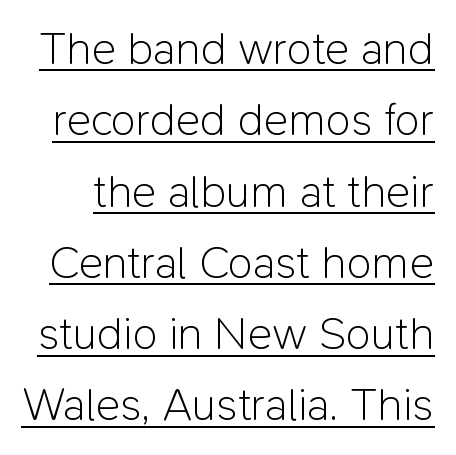
This is sans-serif lettering, the kind often seen on screens and signage. Somebody hit Ctrl+U on this one — the words are underlined. Does the lettering tilt? It doesn't — this is upright. Normally led — the rows are evenly, conventionally spaced.
